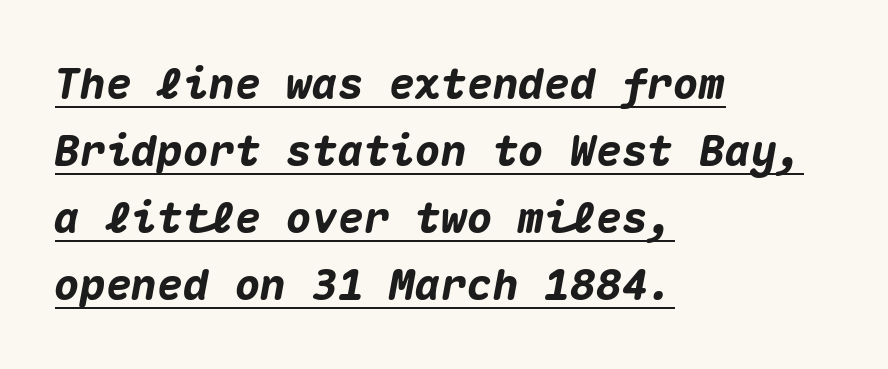
{"italic": "yes", "lean": "right", "slant_degrees": 10, "bold": "yes", "weight": "heavy", "width": "normal", "stroke_contrast": "medium", "x_height": "medium", "monospaced": "yes", "underline": "yes", "align": "left", "line_spacing": "normal", "line_spacing_ratio": 1.56, "letter_spacing": "normal", "letter_spacing_em": 0.0, "glyph_px": 43}
